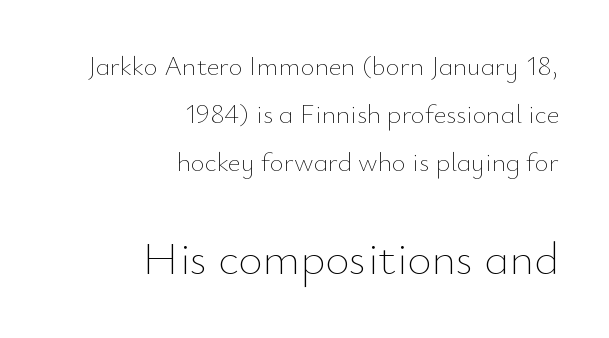
The image shows 47 px thin type, upright; set right-aligned, line spacing 1.77x, normal letter spacing, not underlined; the second (bottom) block is 1.74x larger; low stroke contrast and a small x-height.
